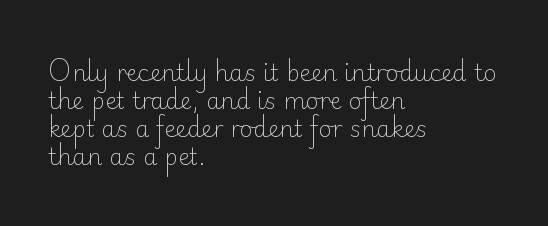
Every stem runs plumb, perpendicular to the baseline. Layout note: lines flush left. Decoration check: the copy has no underline. Short note: letters normally spaced.
